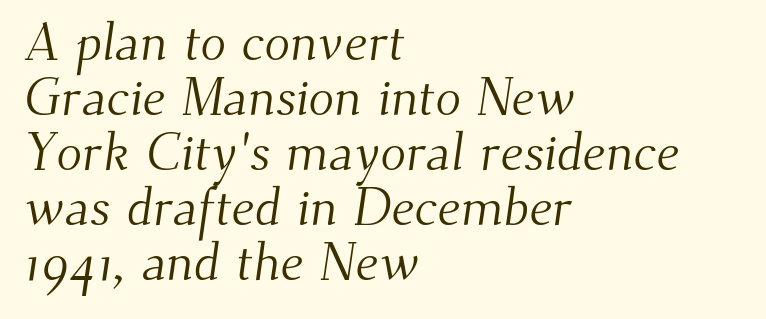
Q: Is the text bold? A: No.
Q: Is the typeface a serif or a sans-serif typeface? A: Serif.
Q: Is the text underlined? A: No.
Q: How is the paragraph aligned? A: Left-aligned.
Q: Is the spacing between letters normal or unusually wide? A: Normal.
Q: Is the spacing between lines tight, normal or loose? A: Tight.
Q: Width (condensed, normal, or wide)? A: Normal.
Q: Stroke contrast? A: Medium.
Q: x-height? A: Small.
Q: Monospaced? A: No.
